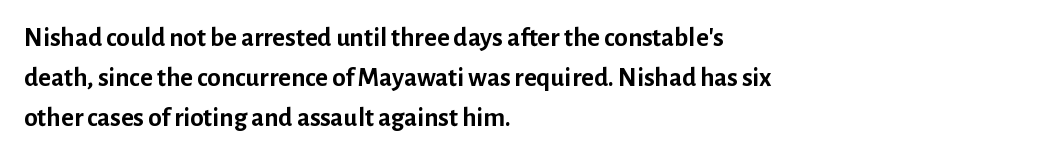
The image shows 27 px bold type, upright; set left-aligned, normal line spacing (1.48x), normal letter spacing, not underlined.
